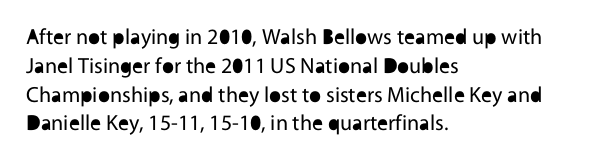
Q: Is the text bold? A: No.
Q: Is the text italic (slanted)? A: No, it is upright.
Q: Is the text underlined? A: No.
Q: How is the paragraph aligned? A: Left-aligned.
Q: Is the spacing between letters normal or unusually wide? A: Normal.
Q: Is the spacing between lines tight, normal or loose? A: Normal.
